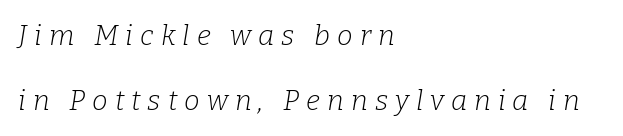
{"serif": "yes", "italic": "yes", "lean": "right", "slant_degrees": 9, "bold": "no", "weight": "light", "width": "normal", "stroke_contrast": "low", "x_height": "medium", "monospaced": "no", "underline": "no", "align": "left", "line_spacing": "loose", "line_spacing_ratio": 2.32, "letter_spacing": "wide", "letter_spacing_em": 0.25, "glyph_px": 28}
